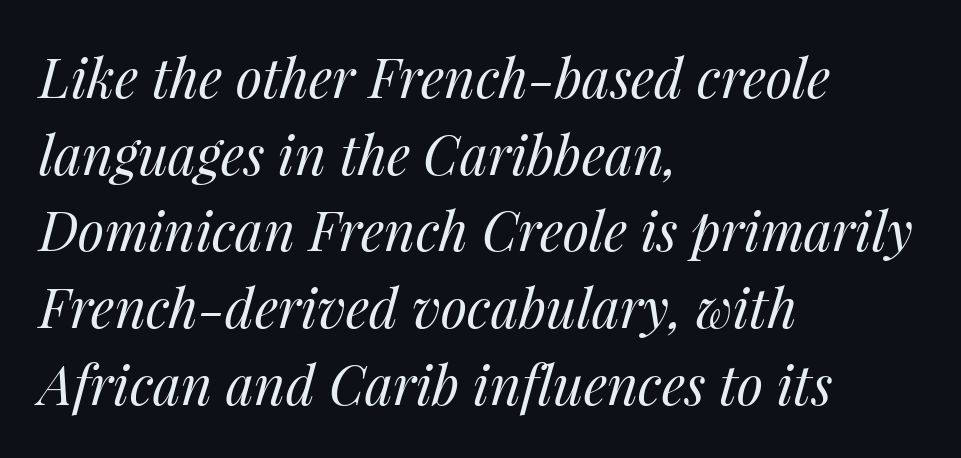
The whole block is typeset with a tilt. Is this a fixed-width face? No — the glyphs have proportional, varying widths. The lines sit at an ordinary, default distance from one another. Honestly, there is no underline to notice here at all.
